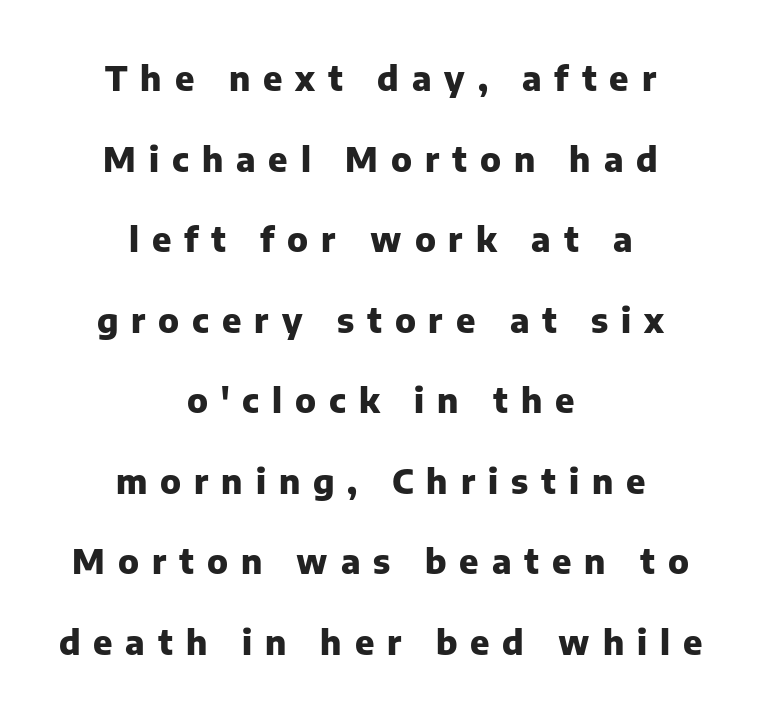
{"serif": "no", "italic": "no", "bold": "yes", "weight": "heavy", "width": "normal", "stroke_contrast": "low", "x_height": "medium", "monospaced": "no", "underline": "no", "align": "center", "line_spacing": "loose", "line_spacing_ratio": 2.37, "letter_spacing": "wide", "letter_spacing_em": 0.38, "glyph_px": 34}
